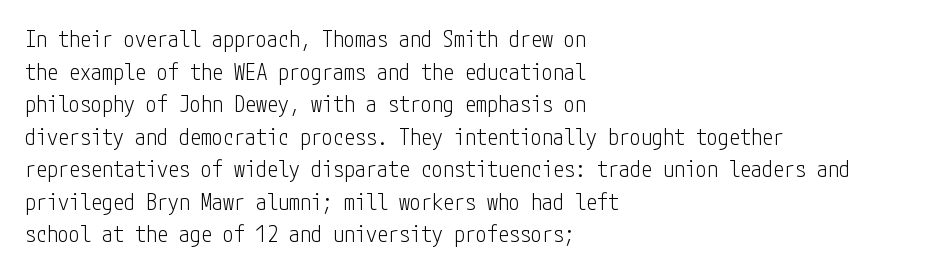
Q: Is the text bold? A: No.
Q: Is the text italic (slanted)? A: No, it is upright.
Q: Is the text underlined? A: No.
Q: How is the paragraph aligned? A: Left-aligned.
Q: Is the spacing between letters normal or unusually wide? A: Normal.
Q: Is the spacing between lines tight, normal or loose? A: Normal.
